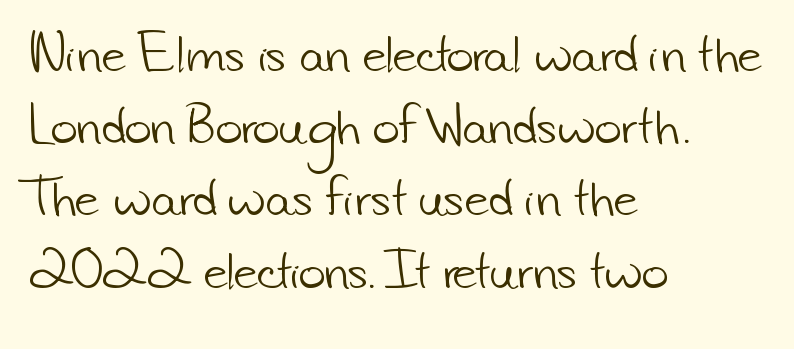
Q: Is the text bold? A: No.
Q: Is the typeface a serif or a sans-serif typeface? A: Sans-serif.
Q: Is the text underlined? A: No.
Q: How is the paragraph aligned? A: Left-aligned.
Q: Is the spacing between letters normal or unusually wide? A: Normal.
Q: Is the spacing between lines tight, normal or loose? A: Normal.
Q: Width (condensed, normal, or wide)? A: Normal.
Q: Stroke contrast? A: Low.
Q: x-height? A: Small.
Q: Monospaced? A: No.
